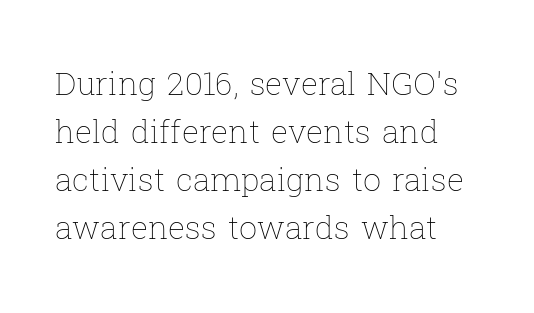
These lines keep a tight, regular rhythm from letter to letter. Stem width sits at or under what a default text font uses. The rendering uses natural spacing where letterforms have individual widths. Quick note: underline off.
